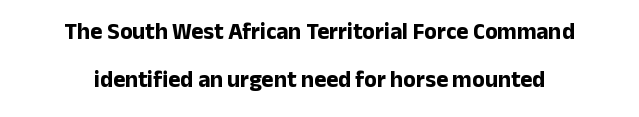
{"italic": "no", "bold": "yes", "underline": "no", "align": "center", "line_spacing": "loose", "line_spacing_ratio": 2.09, "letter_spacing": "normal", "letter_spacing_em": 0.0, "glyph_px": 23}
